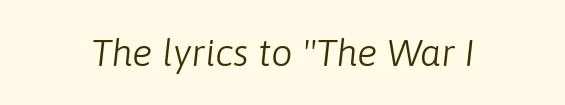
{"italic": "yes", "lean": "right", "slant_degrees": 6, "bold": "no", "weight": "light", "width": "normal", "stroke_contrast": "low", "x_height": "medium", "monospaced": "no", "underline": "no", "letter_spacing": "normal", "letter_spacing_em": 0.0, "glyph_px": 38}
